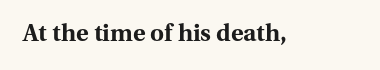
{"italic": "no", "bold": "yes", "underline": "no", "letter_spacing": "normal", "letter_spacing_em": 0.0, "glyph_px": 24}
